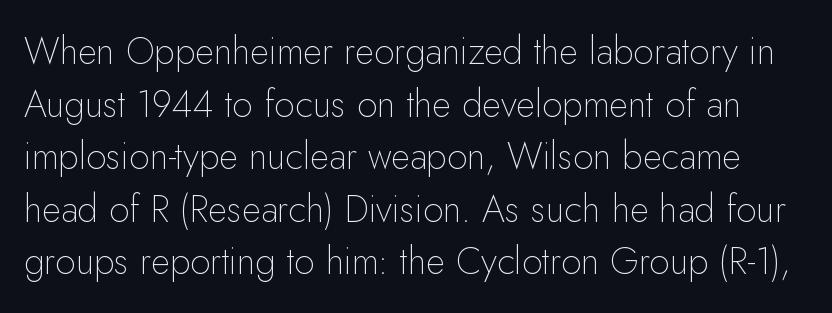
{"serif": "no", "italic": "no", "bold": "no", "weight": "thin", "width": "normal", "stroke_contrast": "low", "x_height": "small", "monospaced": "no", "underline": "no", "line_spacing": "normal", "line_spacing_ratio": 1.42, "letter_spacing": "normal", "letter_spacing_em": 0.0, "glyph_px": 37}
